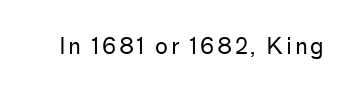
{"italic": "no", "bold": "no", "underline": "no", "glyph_px": 22}
